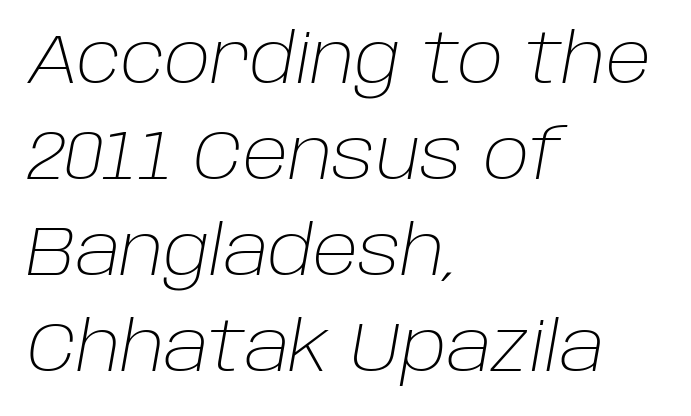
Q: Is the text bold? A: No.
Q: Is the text italic (slanted)? A: Yes, it leans right by about 10 degrees.
Q: Is the text underlined? A: No.
Q: How is the paragraph aligned? A: Left-aligned.
Q: Is the spacing between letters normal or unusually wide? A: Normal.
Q: Is the spacing between lines tight, normal or loose? A: Normal.
Q: Width (condensed, normal, or wide)? A: Normal.
Q: Stroke contrast? A: Low.
Q: x-height? A: Large.
Q: Monospaced? A: No.
